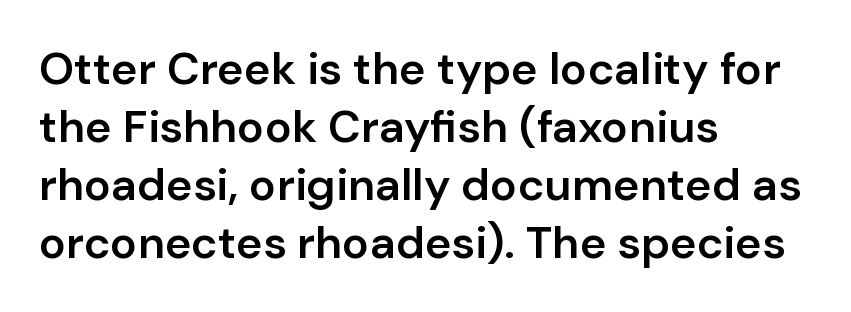
Standard letterfit; no display-style spreading of the glyphs. Leading: standard. The text block is weighted toward the left margin, trailing off unevenly rightward. Think of a printed novel: that variable character pitch is what you see here.
